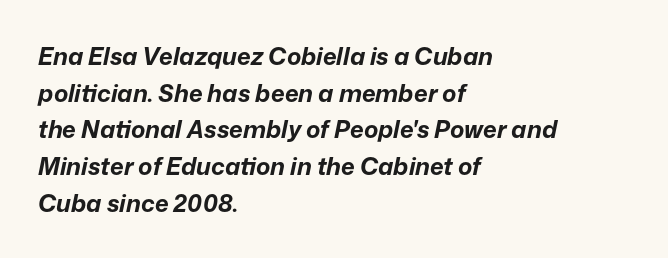
The passage shown leans; its letterforms are oblique. A student would call this left alignment; a typographer would say flush left, rag right. The type is set solid horizontally, with unmodified tracking. Notice how descenders clear the ascenders below comfortably — that's standard leading. Anything drawn beneath the words? Only blank space. Students, this is bold: see how much ink each stroke carries.
